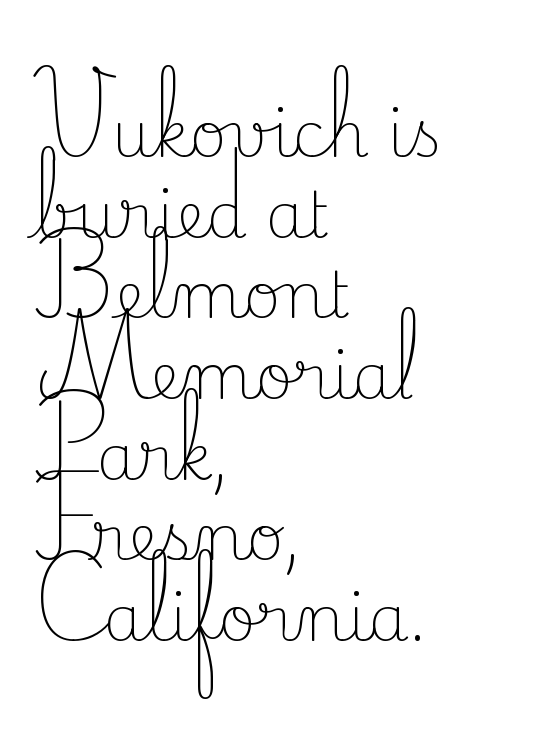
The image shows 64 px light serif type, upright; set left-aligned, normal line spacing (1.26x), normal letter spacing, not underlined; low stroke contrast and a small x-height.
